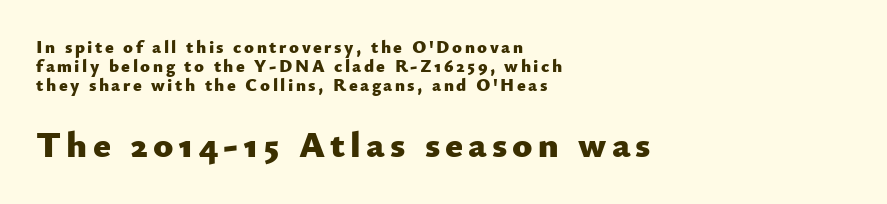
{"serif": "no", "italic": "no", "bold": "yes", "weight": "heavy", "width": "normal", "stroke_contrast": "low", "x_height": "small", "monospaced": "no", "underline": "no", "align": "left", "line_spacing": "tight", "line_spacing_ratio": 1.06, "larger_block": "second", "size_ratio": 2.06, "glyph_px": 37}
